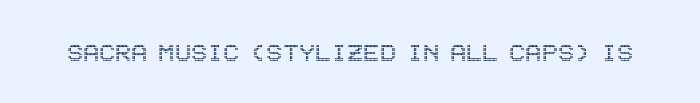
The image shows 30 px condensed type, upright; set normal letter spacing, not underlined; a large x-height.
